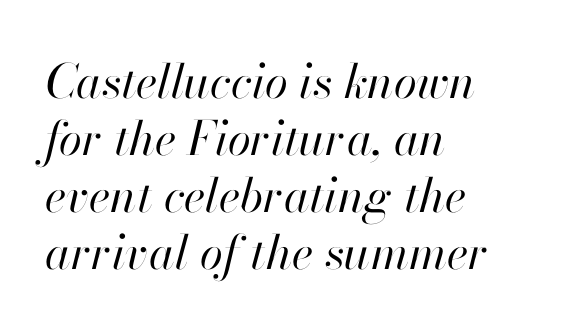
{"italic": "yes", "lean": "right", "slant_degrees": 13, "bold": "no", "weight": "regular", "width": "normal", "stroke_contrast": "high", "x_height": "small", "monospaced": "no", "underline": "no", "align": "left", "line_spacing_ratio": 1.21, "letter_spacing": "normal", "letter_spacing_em": 0.0, "glyph_px": 47}
